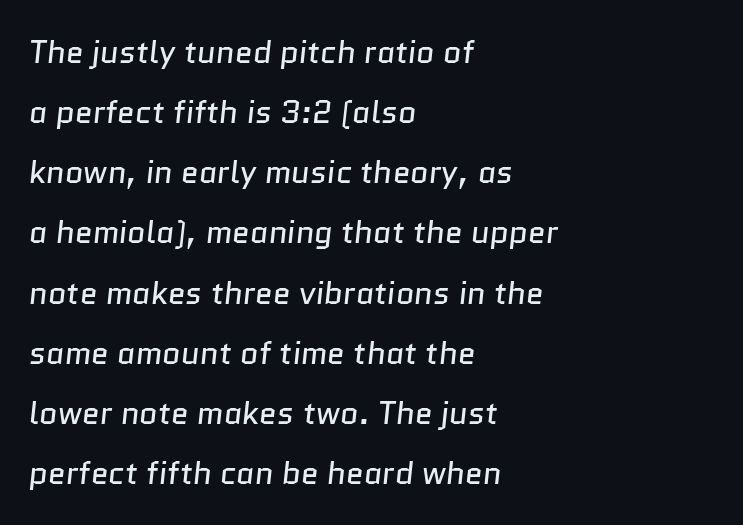
The strip under each line holds only bare page. The paragraph shown leans on its left margin. The letters look calm and open, with moderate or lighter stems. These lines keep a tight, regular rhythm from letter to letter.
